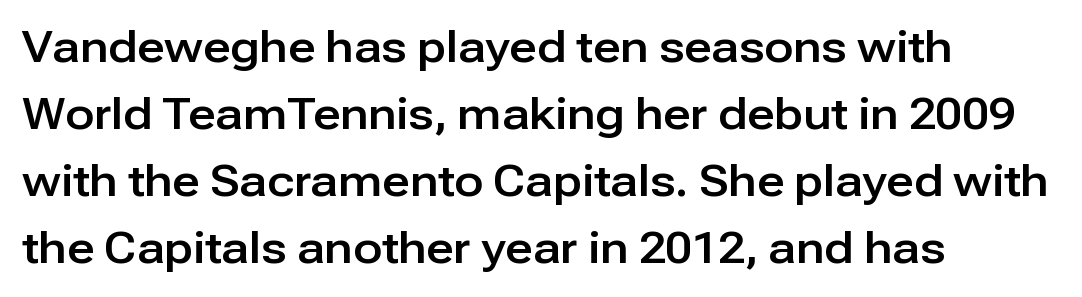
Q: Is the text italic (slanted)? A: No, it is upright.
Q: Is the typeface a serif or a sans-serif typeface? A: Sans-serif.
Q: Is the text underlined? A: No.
Q: How is the paragraph aligned? A: Left-aligned.
Q: Is the spacing between letters normal or unusually wide? A: Normal.
Q: Is the spacing between lines tight, normal or loose? A: Normal.
Q: Width (condensed, normal, or wide)? A: Normal.
Q: Stroke contrast? A: Low.
Q: x-height? A: Medium.
Q: Monospaced? A: No.
